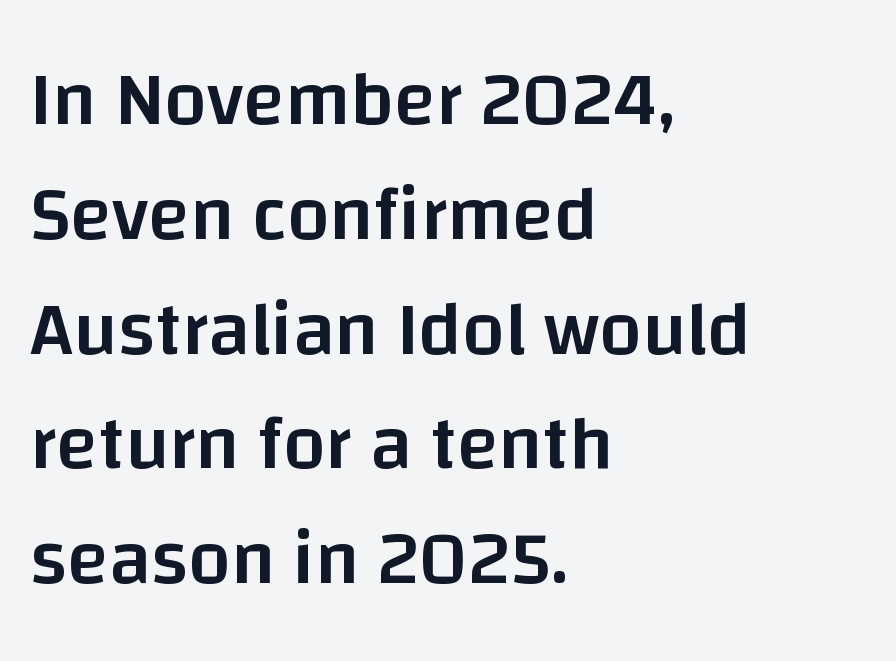
Does the weight exceed regular? Yes, but only to semibold. Observe the ordinary spacing: letters are neighbours, not strangers. Looks like regular typesetting: each glyph gets only the width it needs. Any mark beneath the type? The region is blank. Italic? Not at all — the glyphs are vertical. Look at the bottom of the vertical strokes: they stop flat, with no serifs.
